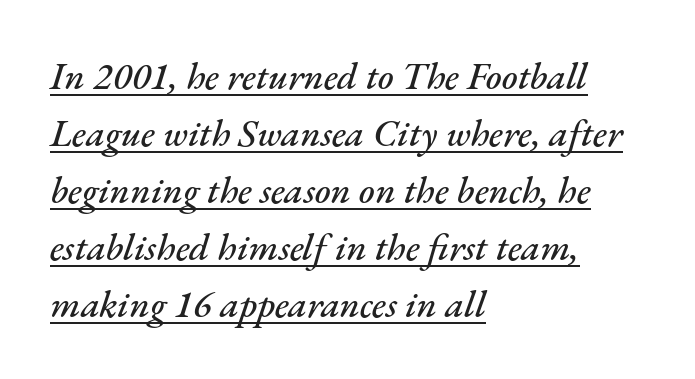
Q: Is the text italic (slanted)? A: Yes, it leans right by about 17 degrees.
Q: Is the text underlined? A: Yes.
Q: How is the paragraph aligned? A: Left-aligned.
Q: Is the spacing between letters normal or unusually wide? A: Normal.
Q: Is the spacing between lines tight, normal or loose? A: Normal.
Q: Width (condensed, normal, or wide)? A: Normal.
Q: Stroke contrast? A: Medium.
Q: x-height? A: Small.
Q: Monospaced? A: No.
